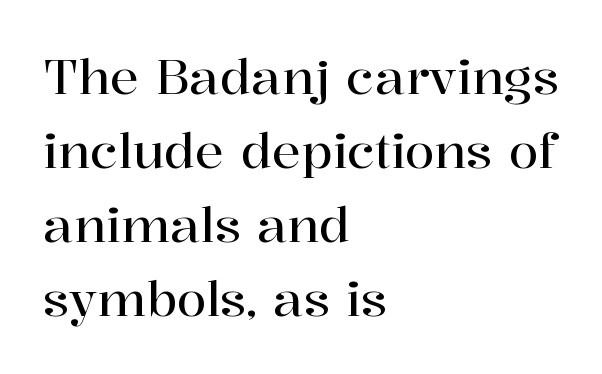
Q: Is the text italic (slanted)? A: No, it is upright.
Q: Is the typeface a serif or a sans-serif typeface? A: Serif.
Q: Is the text underlined? A: No.
Q: How is the paragraph aligned? A: Left-aligned.
Q: Is the spacing between letters normal or unusually wide? A: Normal.
Q: Is the spacing between lines tight, normal or loose? A: Normal.
Q: Width (condensed, normal, or wide)? A: Normal.
Q: Stroke contrast? A: High.
Q: x-height? A: Medium.
Q: Monospaced? A: No.
